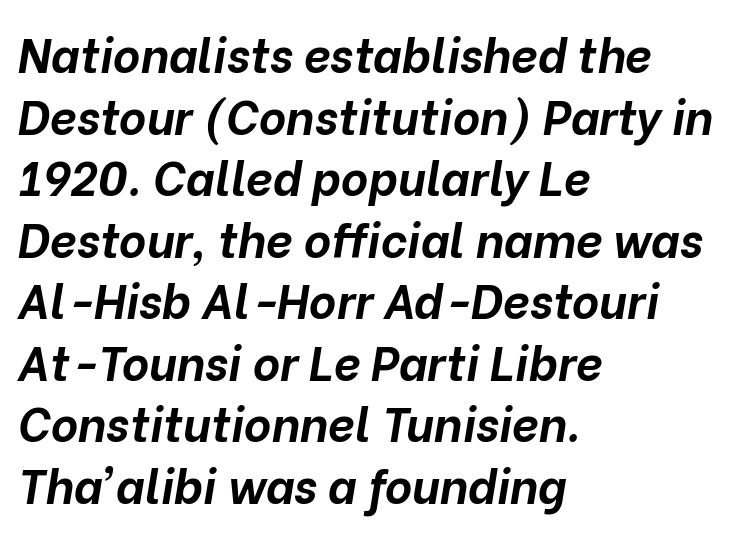
The image shows 47 px bold type, italic (leaning right); set left-aligned, normal line spacing (1.31x), normal letter spacing, not underlined; low stroke contrast and a medium x-height.
